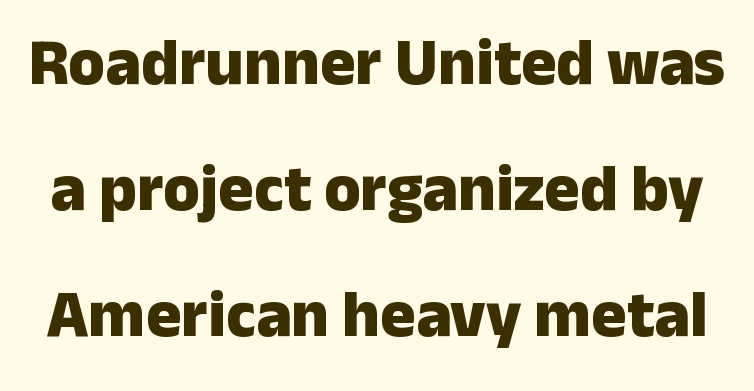
The image shows 66 px heavy sans-serif type, upright; set loose line spacing (1.91x), normal letter spacing, not underlined; low stroke contrast and a medium x-height.
